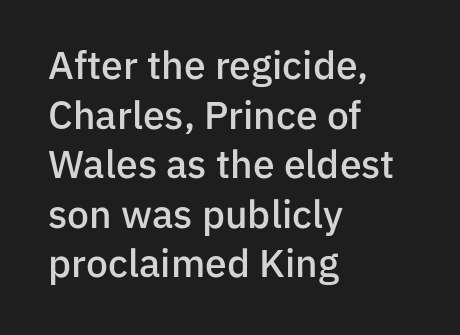
The image shows 39 px semibold sans-serif type, upright; set left-aligned, normal line spacing (1.27x), normal letter spacing, not underlined; low stroke contrast and a medium x-height.
